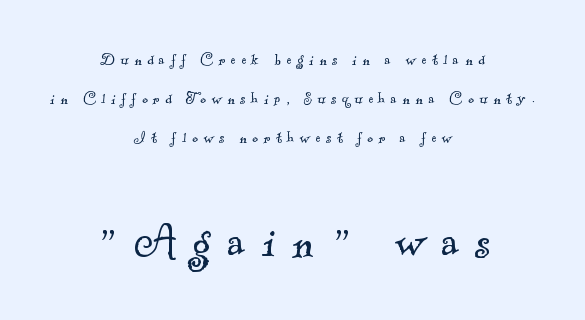
{"serif": "yes", "bold": "no", "weight": "light", "width": "normal", "x_height": "small", "monospaced": "no", "underline": "no", "align": "center", "line_spacing": "loose", "line_spacing_ratio": 2.17, "letter_spacing": "wide", "letter_spacing_em": 0.32, "larger_block": "second", "size_ratio": 2.94, "glyph_px": 53}
